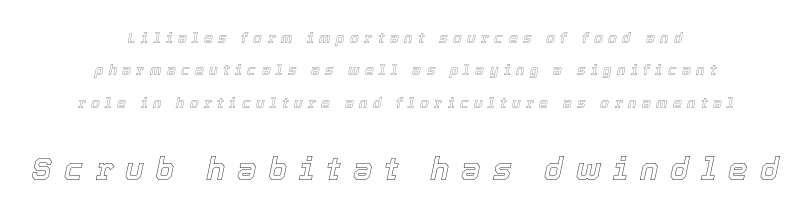
{"italic": "yes", "lean": "right", "slant_degrees": 12, "width": "normal", "x_height": "medium", "monospaced": "no", "underline": "no", "align": "center", "line_spacing": "loose", "line_spacing_ratio": 2.32, "letter_spacing": "wide", "letter_spacing_em": 0.39, "larger_block": "second", "size_ratio": 2.21, "glyph_px": 31}
